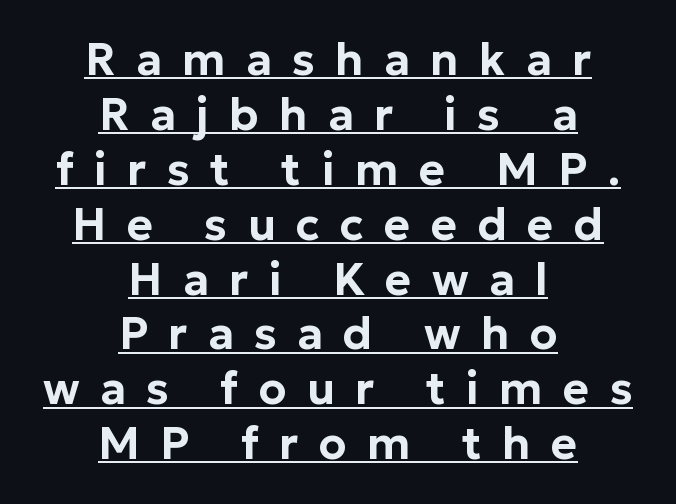
Q: Is the text italic (slanted)? A: No, it is upright.
Q: Is the typeface a serif or a sans-serif typeface? A: Sans-serif.
Q: Is the text underlined? A: Yes.
Q: How is the paragraph aligned? A: Centered.
Q: Is the spacing between letters normal or unusually wide? A: Unusually wide.
Q: Width (condensed, normal, or wide)? A: Normal.
Q: Stroke contrast? A: Low.
Q: x-height? A: Medium.
Q: Monospaced? A: No.
